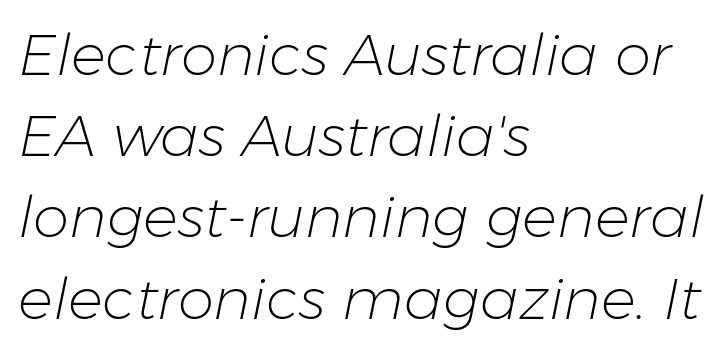
{"italic": "yes", "lean": "right", "slant_degrees": 11, "bold": "no", "weight": "light", "width": "normal", "stroke_contrast": "low", "x_height": "medium", "monospaced": "no", "underline": "no", "align": "left", "line_spacing": "normal", "line_spacing_ratio": 1.4, "letter_spacing": "normal", "letter_spacing_em": 0.0, "glyph_px": 58}
